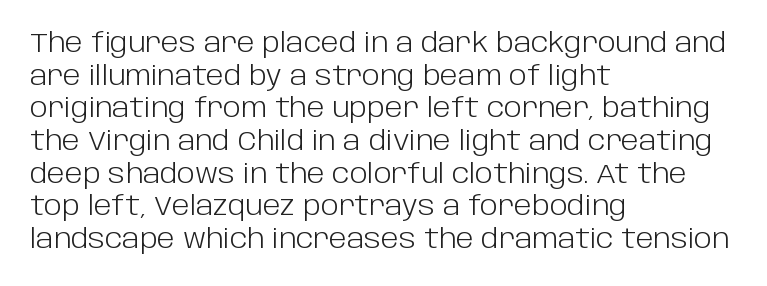
What stands out about the letter spacing? Nothing — it is the standard amount. This is not heavy type; no bold has been used. Just letters on the line, the space beneath them empty. Notice how the stems are strictly vertical — no italics here. This rendering uses left alignment, leaving the right contour irregular.
